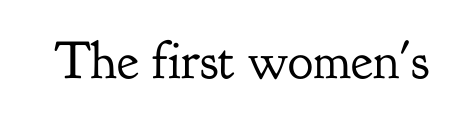
Q: Is the text bold? A: No.
Q: Is the text italic (slanted)? A: No, it is upright.
Q: Is the typeface a serif or a sans-serif typeface? A: Serif.
Q: Is the text underlined? A: No.
Q: Is the spacing between letters normal or unusually wide? A: Normal.
Q: Width (condensed, normal, or wide)? A: Normal.
Q: Stroke contrast? A: Low.
Q: x-height? A: Small.
Q: Monospaced? A: No.
